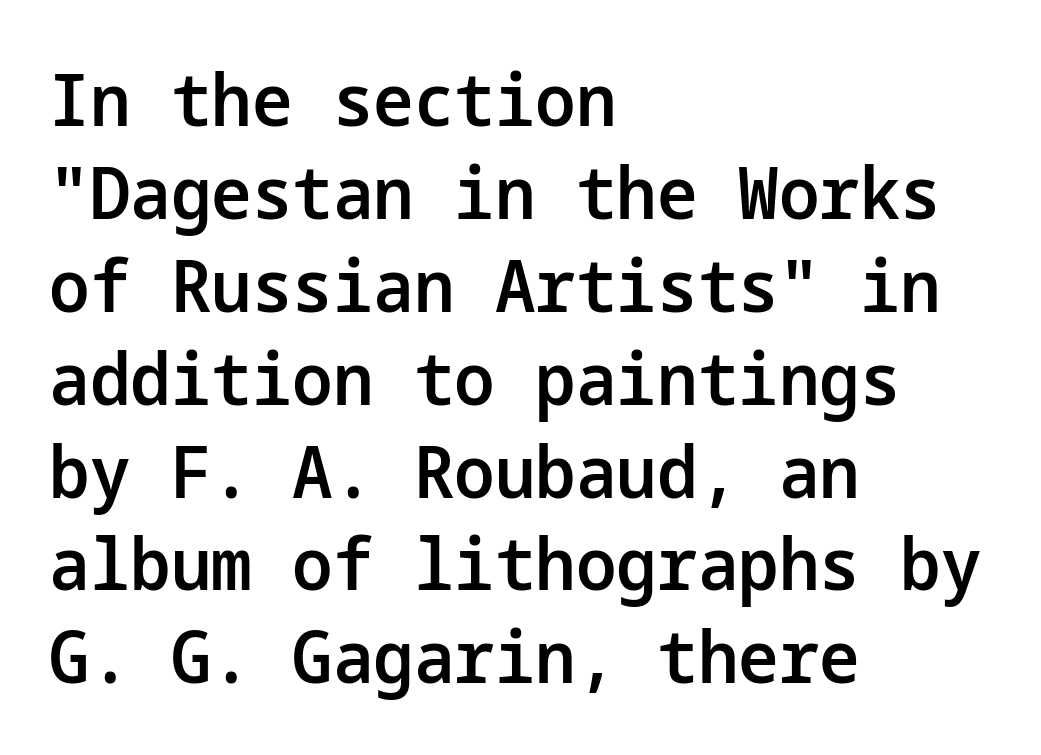
The image shows 72 px semibold sans-serif type, upright; set left-aligned, normal line spacing (1.29x), normal letter spacing, not underlined; low stroke contrast and a medium x-height.
